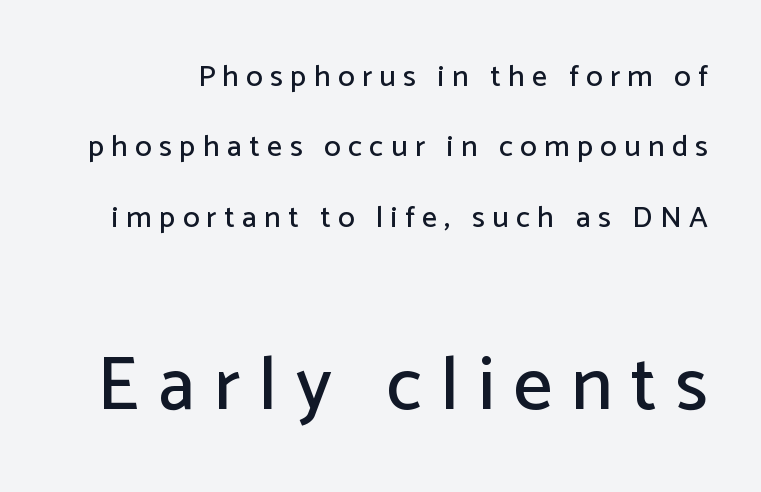
The image shows 76 px sans-serif type, upright; set loose line spacing (2.35x), unusually wide letter spacing (+0.25 em), not underlined; the second (bottom) block is 2.53x larger; low stroke contrast and a medium x-height.
